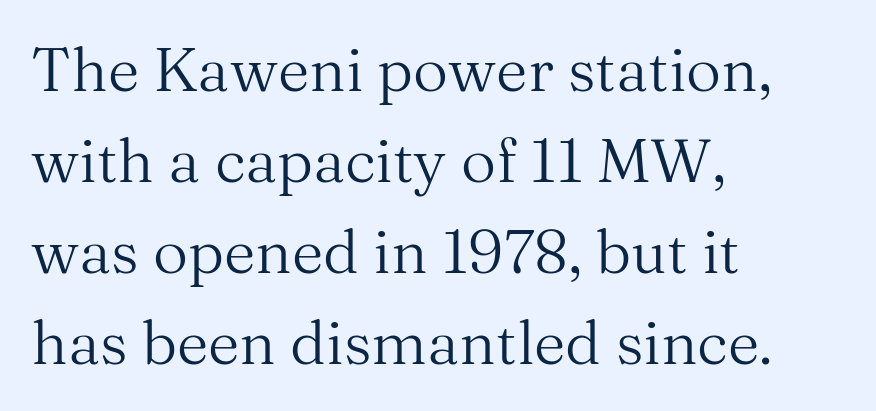
Every row of glyphs begins at an identical x-position on the left. These lines are composed in type with serifs. Letters have the restrained weight of plain body copy at most. Ascenders rise straight up at ninety degrees. Letters rest on an invisible, unmarked baseline.
